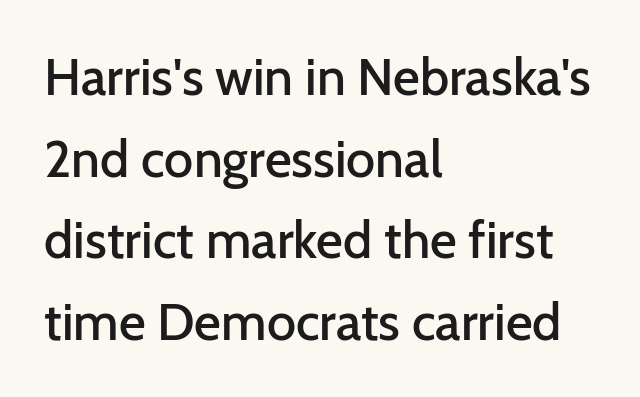
The leading is moderate, giving the passage an even texture. How are the letters spaced? Ordinarily, with no added tracking. A clean baseline with only descenders dipping below it. The passage is arranged the way most books set body copy — flush left. Varying glyph widths throughout — classic text-font behaviour.
